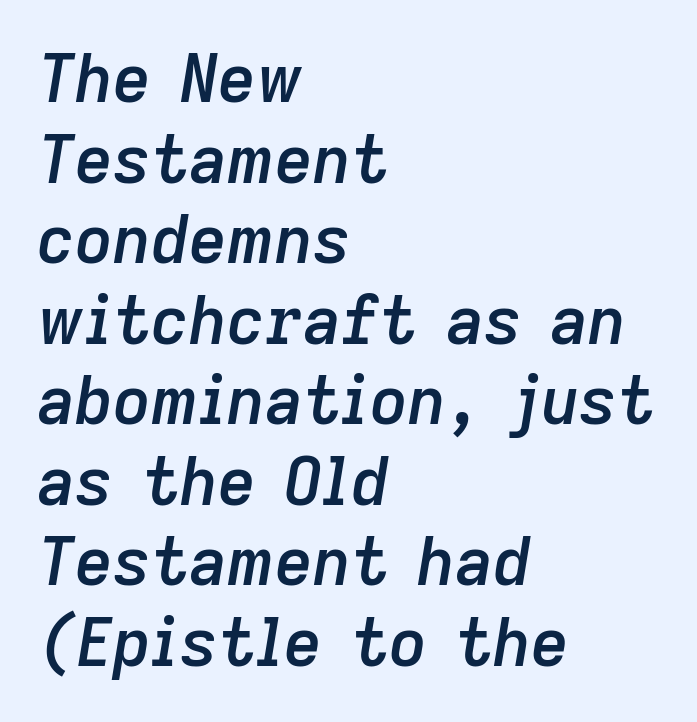
Does the weight exceed regular? Yes, but only to semibold. The specimen reads as italic at a glance. Think of a printed novel: that variable character pitch is what you see here. Letters rest on an invisible, unmarked baseline. How are the letters spaced? Ordinarily, with no added tracking. Where is the straight margin? On the left.
